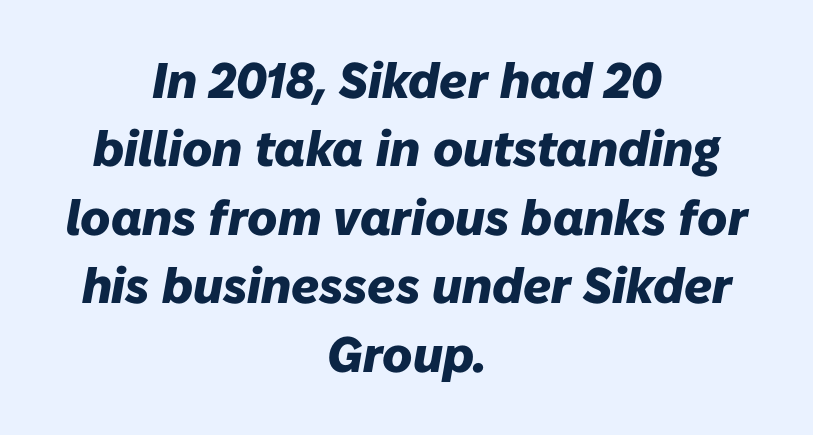
{"italic": "yes", "lean": "right", "slant_degrees": 10, "bold": "yes", "weight": "heavy", "width": "normal", "stroke_contrast": "low", "x_height": "medium", "monospaced": "no", "underline": "no", "align": "center", "line_spacing": "normal", "line_spacing_ratio": 1.37, "letter_spacing": "normal", "letter_spacing_em": 0.0, "glyph_px": 50}
